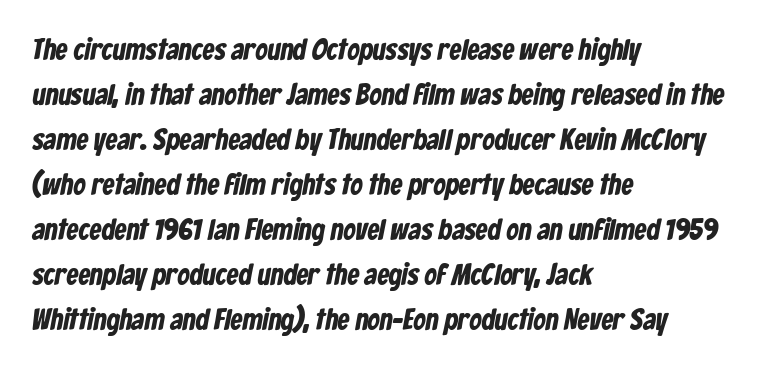
Q: Is the text bold? A: Yes.
Q: Is the typeface a serif or a sans-serif typeface? A: Sans-serif.
Q: Is the text underlined? A: No.
Q: How is the paragraph aligned? A: Left-aligned.
Q: Is the spacing between letters normal or unusually wide? A: Normal.
Q: Is the spacing between lines tight, normal or loose? A: Normal.
Q: Width (condensed, normal, or wide)? A: Condensed.
Q: Stroke contrast? A: Low.
Q: x-height? A: Medium.
Q: Monospaced? A: No.
